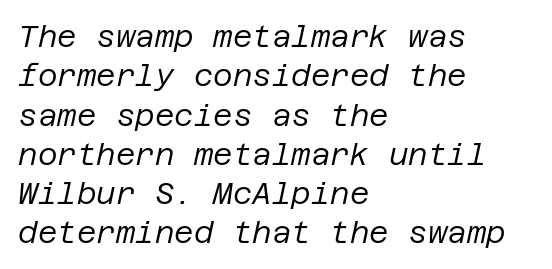
A normal amount of white space separates one row of letters from the next. The face used here is rendered with its standard letterfit. The foot of each line stays bare and open. Left-aligned paragraph, ragged on the right. You can tell it's italic because the verticals aren't actually vertical.
